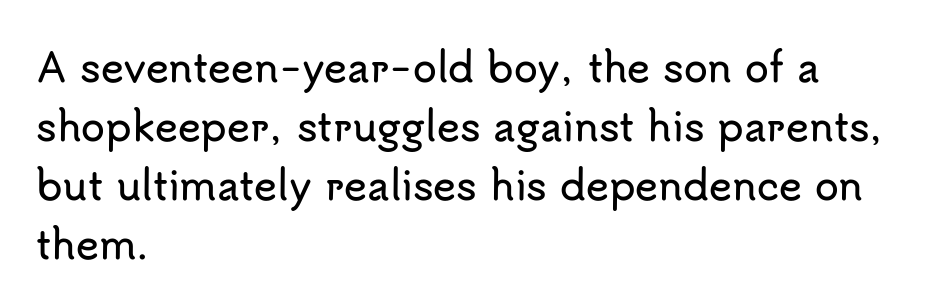
{"serif": "no", "italic": "no", "width": "normal", "stroke_contrast": "low", "x_height": "small", "monospaced": "no", "underline": "no", "align": "left", "line_spacing": "normal", "line_spacing_ratio": 1.51, "letter_spacing": "normal", "letter_spacing_em": 0.0, "glyph_px": 39}
